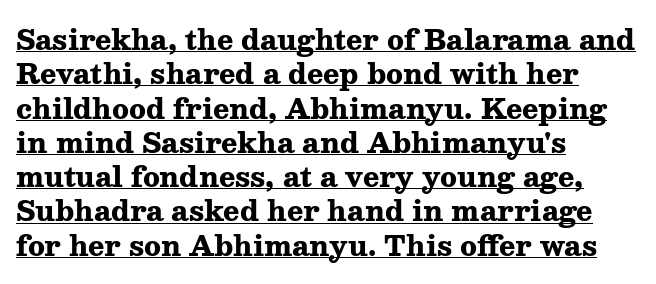
The image shows 27 px bold type, upright; set left-aligned, normal line spacing (1.27x), normal letter spacing, underlined.
